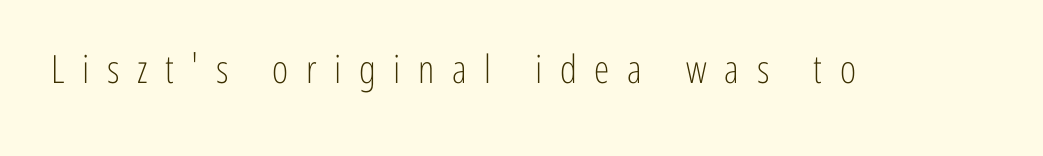
The image shows 39 px light, condensed sans-serif type, upright; set unusually wide letter spacing (+0.45 em), not underlined; low stroke contrast and a medium x-height.
